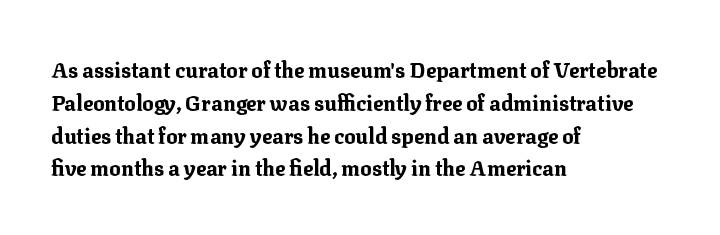
Q: Is the text bold? A: Yes.
Q: Is the text italic (slanted)? A: No, it is upright.
Q: Is the text underlined? A: No.
Q: How is the paragraph aligned? A: Left-aligned.
Q: Is the spacing between letters normal or unusually wide? A: Normal.
Q: Is the spacing between lines tight, normal or loose? A: Normal.
